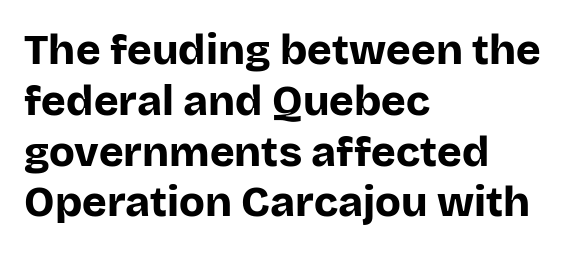
The rendering uses natural spacing where letterforms have individual widths. Does the copy run flush right? No — it runs flush left. Posture: straight, roman, zero tilt. Default kerning and tracking; the words read as compact shapes. The rendering shows plain stroke endings on the letterforms — a sans-serif design. Heavy-handed strokes throughout: this text is bold.
